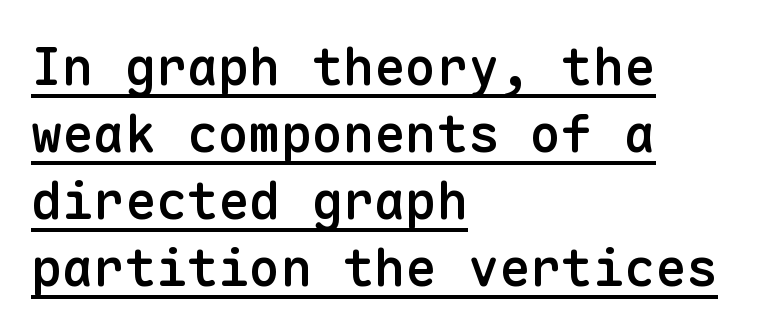
Q: Is the text bold? A: Semi-bold.
Q: Is the text italic (slanted)? A: No, it is upright.
Q: Is the typeface a serif or a sans-serif typeface? A: Sans-serif.
Q: Is the text underlined? A: Yes.
Q: How is the paragraph aligned? A: Left-aligned.
Q: Is the spacing between letters normal or unusually wide? A: Normal.
Q: Is the spacing between lines tight, normal or loose? A: Normal.
Q: Width (condensed, normal, or wide)? A: Normal.
Q: Stroke contrast? A: Low.
Q: x-height? A: Medium.
Q: Monospaced? A: Yes.
